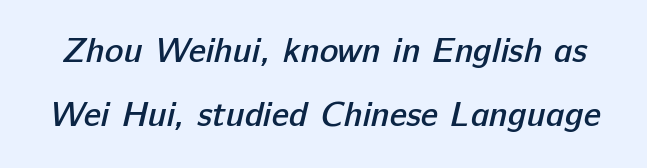
The image shows 35 px semibold sans-serif type; set line spacing 1.84x, normal letter spacing, not underlined; low stroke contrast and a medium x-height.
